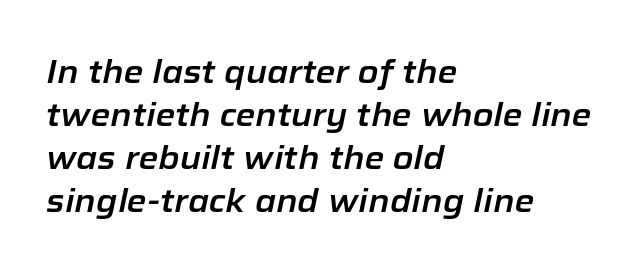
The paragraph has a hard left edge and a soft right edge. The rendering keeps characters at their native spacing. In terms of leading, this rendering sits right in the middle. You can tell it's italic because the verticals aren't actually vertical.
